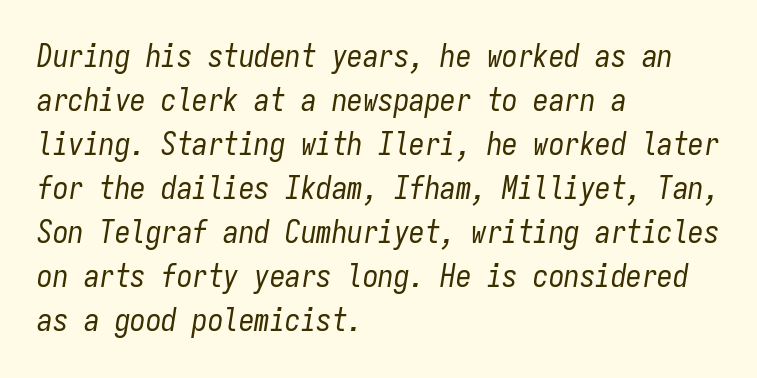
Q: Is the text bold? A: No.
Q: Is the text italic (slanted)? A: Yes, it leans right by about 9 degrees.
Q: Is the text underlined? A: No.
Q: How is the paragraph aligned? A: Left-aligned.
Q: Is the spacing between letters normal or unusually wide? A: Normal.
Q: Is the spacing between lines tight, normal or loose? A: Normal.
Q: Width (condensed, normal, or wide)? A: Condensed.
Q: Stroke contrast? A: Low.
Q: x-height? A: Medium.
Q: Monospaced? A: Yes.
